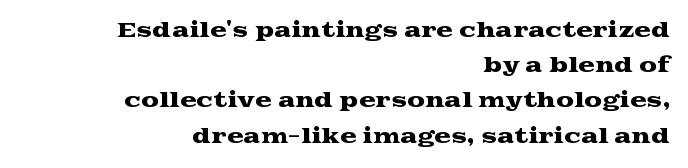
Q: Is the text italic (slanted)? A: No, it is upright.
Q: Is the text underlined? A: No.
Q: How is the paragraph aligned? A: Right-aligned.
Q: Is the spacing between letters normal or unusually wide? A: Normal.
